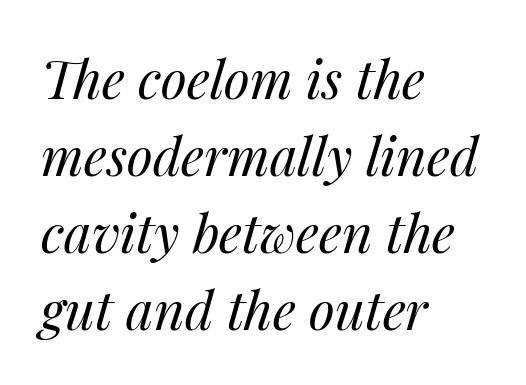
Q: Is the text bold? A: No.
Q: Is the text italic (slanted)? A: Yes, it leans right by about 14 degrees.
Q: Is the text underlined? A: No.
Q: How is the paragraph aligned? A: Left-aligned.
Q: Is the spacing between letters normal or unusually wide? A: Normal.
Q: Is the spacing between lines tight, normal or loose? A: Normal.
Q: Width (condensed, normal, or wide)? A: Normal.
Q: Stroke contrast? A: Medium.
Q: x-height? A: Medium.
Q: Monospaced? A: No.
